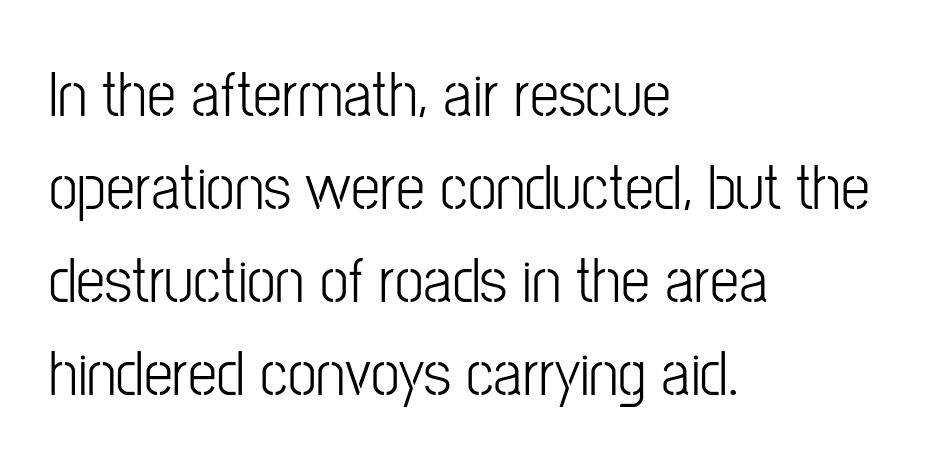
Q: Is the text italic (slanted)? A: No, it is upright.
Q: Is the typeface a serif or a sans-serif typeface? A: Sans-serif.
Q: Is the text underlined? A: No.
Q: How is the paragraph aligned? A: Left-aligned.
Q: Is the spacing between letters normal or unusually wide? A: Normal.
Q: Is the spacing between lines tight, normal or loose? A: Normal.
Q: Width (condensed, normal, or wide)? A: Condensed.
Q: Stroke contrast? A: Low.
Q: x-height? A: Medium.
Q: Monospaced? A: No.
